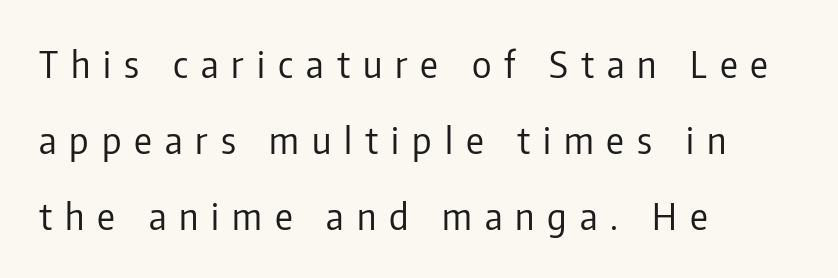
The image shows 37 px regular-weight, condensed sans-serif type, upright; set left-aligned, loose line spacing (2.05x), unusually wide letter spacing (+0.35 em), not underlined; low stroke contrast and a medium x-height.
